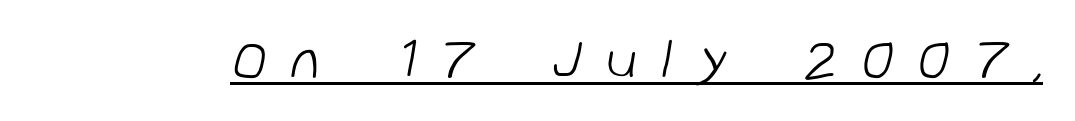
{"serif": "no", "bold": "no", "weight": "light", "width": "normal", "stroke_contrast": "low", "x_height": "medium", "monospaced": "no", "underline": "yes", "letter_spacing": "wide", "letter_spacing_em": 0.44, "glyph_px": 54}
